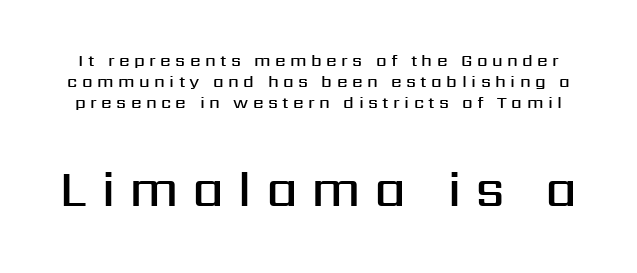
The image shows 51 px semibold sans-serif type, upright; set line spacing 1.24x, unusually wide letter spacing (+0.26 em), not underlined; the second (bottom) block is 3.0x larger; medium stroke contrast and a medium x-height.
